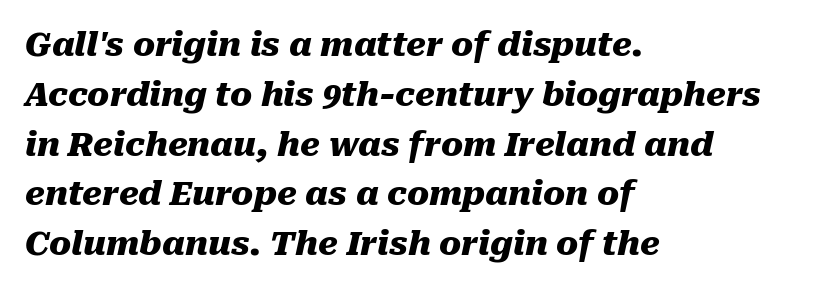
{"italic": "yes", "lean": "right", "slant_degrees": 10, "bold": "yes", "weight": "heavy", "width": "normal", "stroke_contrast": "medium", "x_height": "medium", "monospaced": "no", "underline": "no", "align": "left", "line_spacing": "normal", "line_spacing_ratio": 1.51, "letter_spacing": "normal", "letter_spacing_em": 0.0, "glyph_px": 33}
